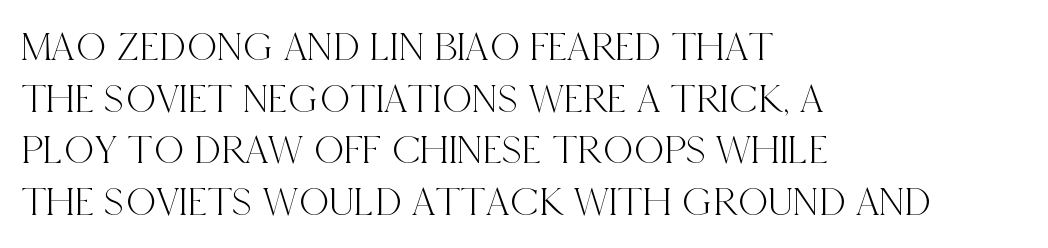
Q: Is the text italic (slanted)? A: No, it is upright.
Q: Is the typeface a serif or a sans-serif typeface? A: Serif.
Q: Is the text underlined? A: No.
Q: How is the paragraph aligned? A: Left-aligned.
Q: Is the spacing between letters normal or unusually wide? A: Normal.
Q: Width (condensed, normal, or wide)? A: Condensed.
Q: x-height? A: Large.
Q: Monospaced? A: No.
